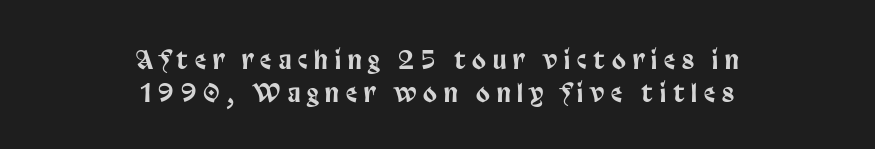
The image shows 25 px text type, upright; set centered, normal line spacing (1.32x), unusually wide letter spacing (+0.28 em), not underlined.
